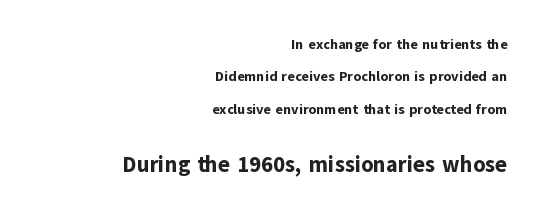
Heavy-handed strokes throughout: this text is bold. The gap between lines stays unmarked. Is there any slant? The stems are plumb. A student would call this right alignment; a typographer would say flush right, rag left. Top chunk: small. Bottom chunk: large. Whoever set this chose breathing room over compactness in the vertical rhythm.
